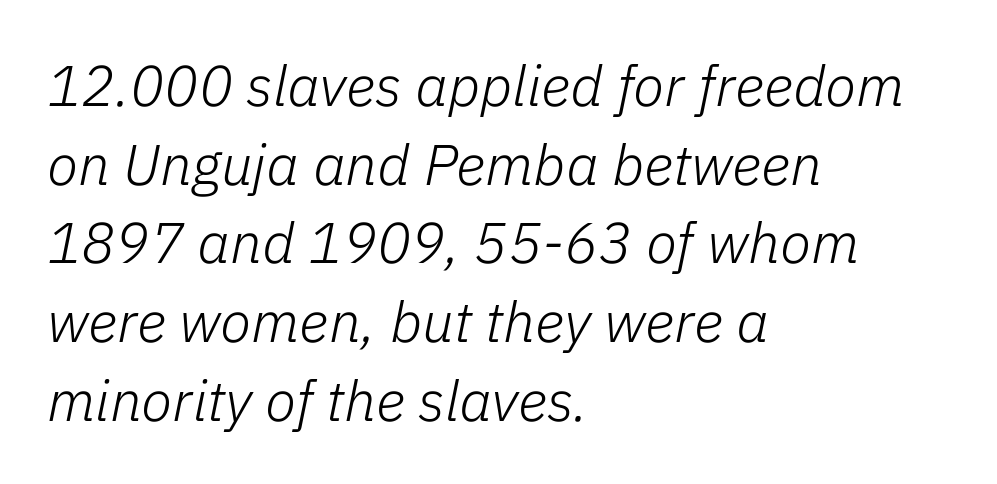
The image shows 57 px light type, italic (leaning right); set left-aligned, normal line spacing (1.38x), normal letter spacing, not underlined; low stroke contrast and a medium x-height.
